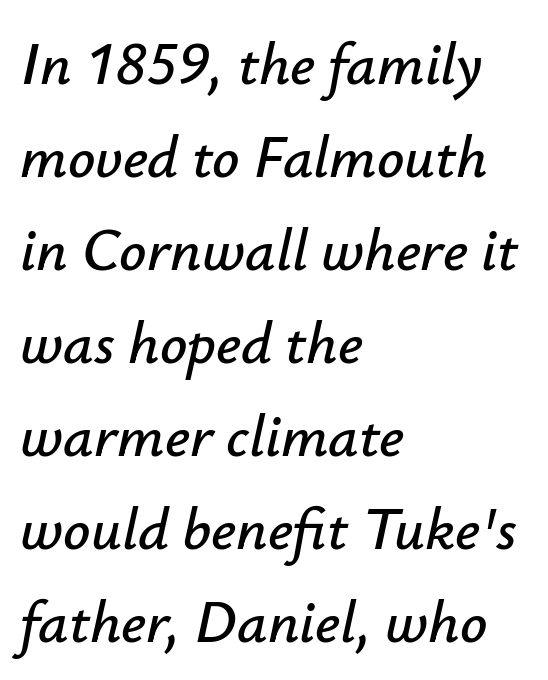
{"italic": "yes", "lean": "right", "slant_degrees": 12, "width": "normal", "stroke_contrast": "low", "x_height": "small", "monospaced": "no", "underline": "no", "align": "left", "line_spacing": "normal", "line_spacing_ratio": 1.55, "letter_spacing": "normal", "letter_spacing_em": 0.0, "glyph_px": 60}
